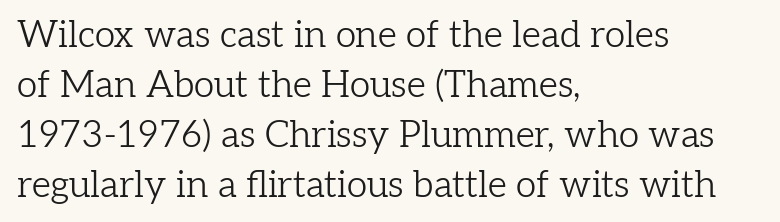
The image shows 37 px light serif type, upright; set left-aligned, normal line spacing (1.35x), normal letter spacing, not underlined; low stroke contrast and a medium x-height.
